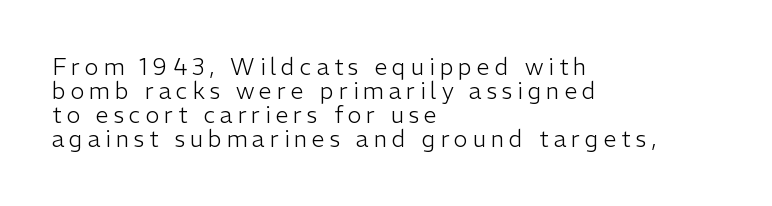
Line spacing here is tight. Teacher's note: observe the even left margin — that is flush-left alignment. This rendering features lettering with no underline. Heft: none added — not bold. Is the letter spacing exaggerated? Yes — the characters are pushed far apart.
